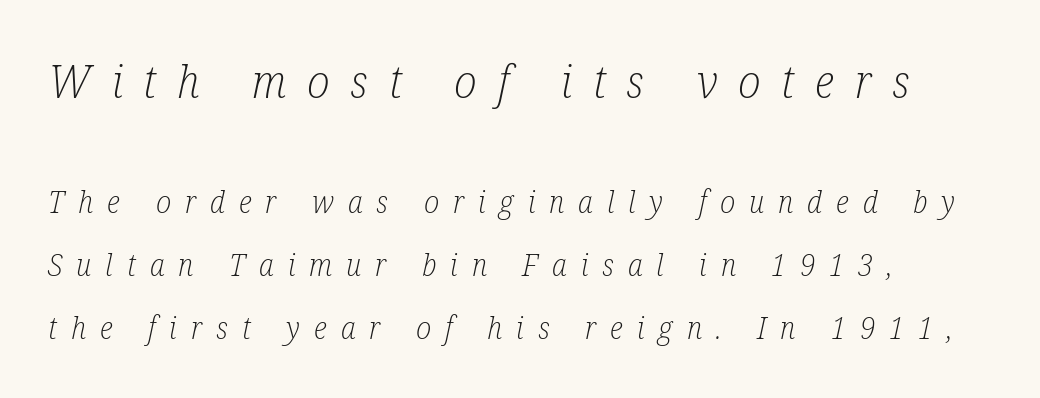
Q: Is the text bold? A: No.
Q: Is the text italic (slanted)? A: Yes, it leans right by about 12 degrees.
Q: Is the typeface a serif or a sans-serif typeface? A: Serif.
Q: Is the text underlined? A: No.
Q: How is the paragraph aligned? A: Left-aligned.
Q: Is the spacing between letters normal or unusually wide? A: Unusually wide.
Q: Is the spacing between lines tight, normal or loose? A: Loose.
Q: Which block of text is set in a larger size, the first (top) or the second (bottom)? A: The first (top) one.
Q: Width (condensed, normal, or wide)? A: Condensed.
Q: Stroke contrast? A: Low.
Q: x-height? A: Medium.
Q: Monospaced? A: No.
